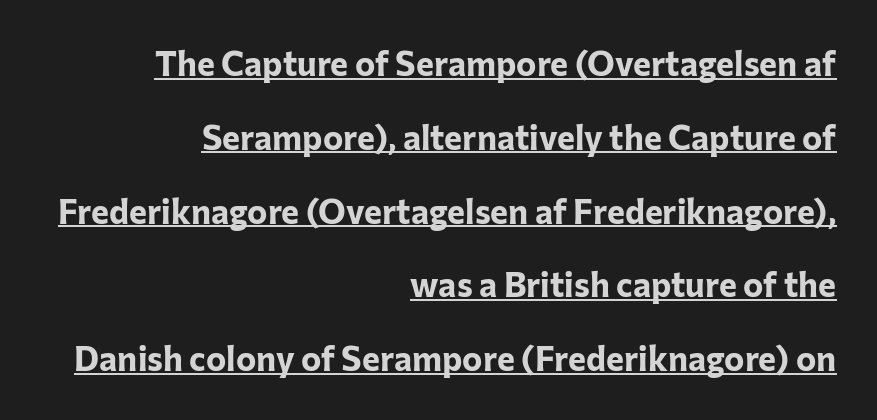
The image shows 34 px bold sans-serif type, upright; set right-aligned, loose line spacing (2.17x), normal letter spacing, underlined; low stroke contrast and a medium x-height.
